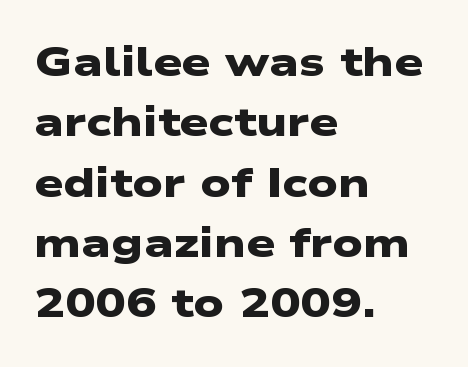
Whoever set this chose a conventional vertical rhythm. This sample is left-justified, so line endings fall wherever the words run out. The letters advance in unequal steps, a hallmark of proportional type. This rendering employs a face without finishing strokes, i.e., a sans-serif. There is no visible air inserted between adjacent glyphs.
